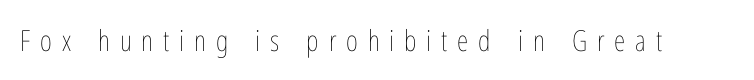
{"italic": "no", "bold": "no", "weight": "thin", "width": "condensed", "stroke_contrast": "low", "x_height": "medium", "monospaced": "no", "underline": "no", "letter_spacing": "wide", "letter_spacing_em": 0.34, "glyph_px": 29}
